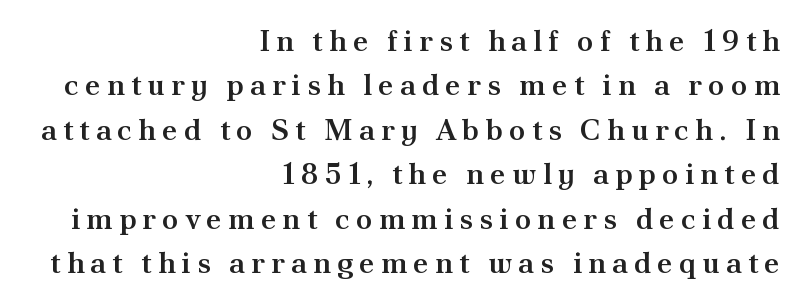
{"serif": "yes", "italic": "no", "bold": "semi", "weight": "semibold", "width": "normal", "stroke_contrast": "medium", "x_height": "small", "monospaced": "no", "underline": "no", "align": "right", "line_spacing": "normal", "line_spacing_ratio": 1.48, "letter_spacing": "wide", "letter_spacing_em": 0.2, "glyph_px": 30}
